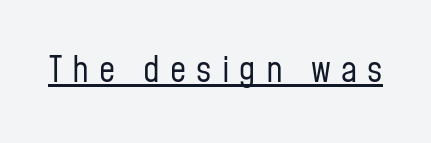
The image shows 36 px regular-weight, condensed sans-serif type, upright; set unusually wide letter spacing (+0.28 em), underlined; low stroke contrast and a medium x-height.
